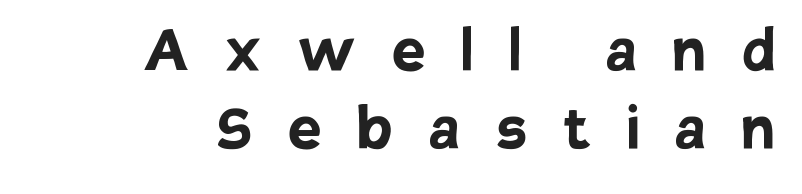
The image shows 74 px semibold sans-serif type, upright; set right-aligned, tight line spacing (1.05x), unusually wide letter spacing (+0.49 em), not underlined; low stroke contrast and a large x-height.
